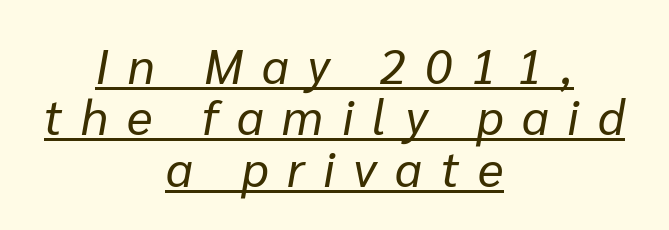
Q: Is the text bold? A: No.
Q: Is the text italic (slanted)? A: Yes, it leans right by about 10 degrees.
Q: Is the text underlined? A: Yes.
Q: How is the paragraph aligned? A: Centered.
Q: Is the spacing between letters normal or unusually wide? A: Unusually wide.
Q: Is the spacing between lines tight, normal or loose? A: Tight.
Q: Width (condensed, normal, or wide)? A: Normal.
Q: Stroke contrast? A: Low.
Q: x-height? A: Medium.
Q: Monospaced? A: No.
